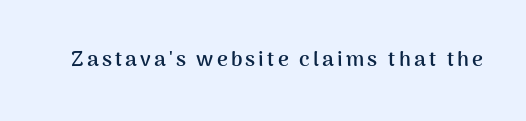
Pretty heavy lettering here — definitely bold. The passage shown is not underscored anywhere. Do the letters lean? They stand straight.
